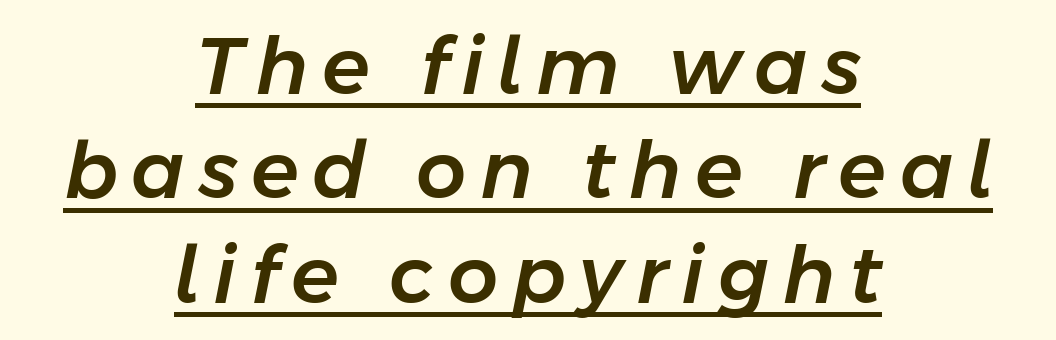
The image shows 79 px text type, italic (leaning right); set centered, normal line spacing (1.32x), underlined; low stroke contrast and a medium x-height.
